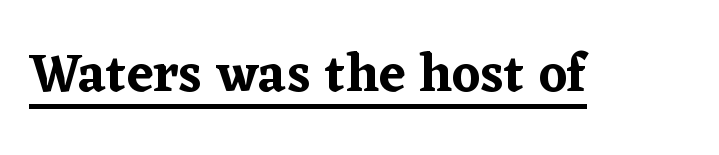
{"serif": "yes", "italic": "no", "width": "normal", "stroke_contrast": "low", "x_height": "medium", "monospaced": "no", "underline": "yes", "letter_spacing": "normal", "letter_spacing_em": 0.0, "glyph_px": 54}
